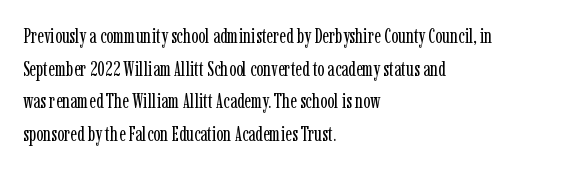
The axis of the letterforms is exactly vertical. Here the glyphs are tracked normally, forming tight word shapes. Descenders hang freely into open space. Line beginnings align vertically; line endings do not. The rows are spaced the way most documents space them.
